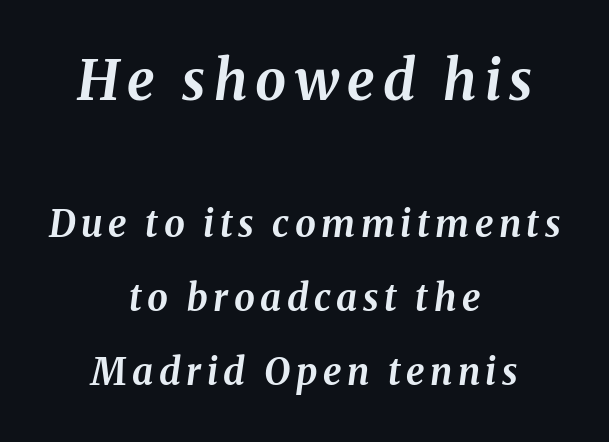
The image shows 55 px bold type, italic (leaning right); set centered, loose line spacing (2.01x), not underlined; the first (top) block is 1.49x larger; medium stroke contrast and a medium x-height.
